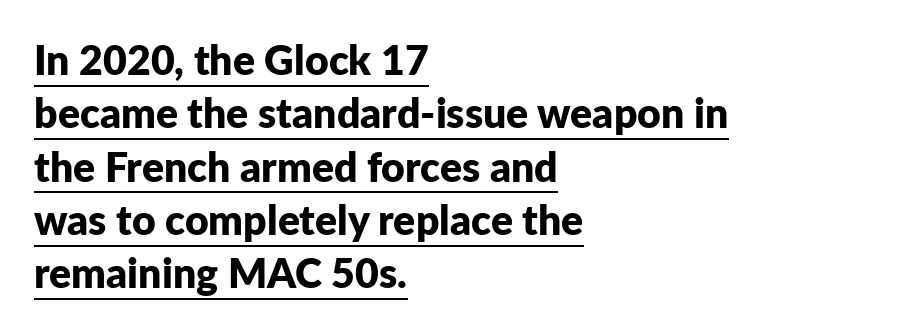
Q: Is the text bold? A: Yes.
Q: Is the text italic (slanted)? A: No, it is upright.
Q: Is the typeface a serif or a sans-serif typeface? A: Sans-serif.
Q: Is the text underlined? A: Yes.
Q: How is the paragraph aligned? A: Left-aligned.
Q: Is the spacing between letters normal or unusually wide? A: Normal.
Q: Is the spacing between lines tight, normal or loose? A: Normal.
Q: Width (condensed, normal, or wide)? A: Normal.
Q: Stroke contrast? A: Low.
Q: x-height? A: Medium.
Q: Monospaced? A: No.
